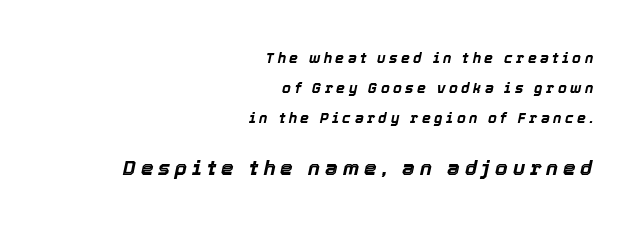
Q: Is the text bold? A: Yes.
Q: Is the text italic (slanted)? A: Yes, it leans right by about 12 degrees.
Q: Is the text underlined? A: No.
Q: How is the paragraph aligned? A: Right-aligned.
Q: Is the spacing between letters normal or unusually wide? A: Unusually wide.
Q: Is the spacing between lines tight, normal or loose? A: Loose.
Q: Which block of text is set in a larger size, the first (top) or the second (bottom)? A: The second (bottom) one.
